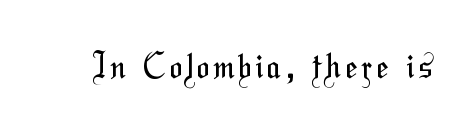
The image shows 33 px regular-weight, condensed sans-serif type; set not underlined; medium stroke contrast and a medium x-height.
